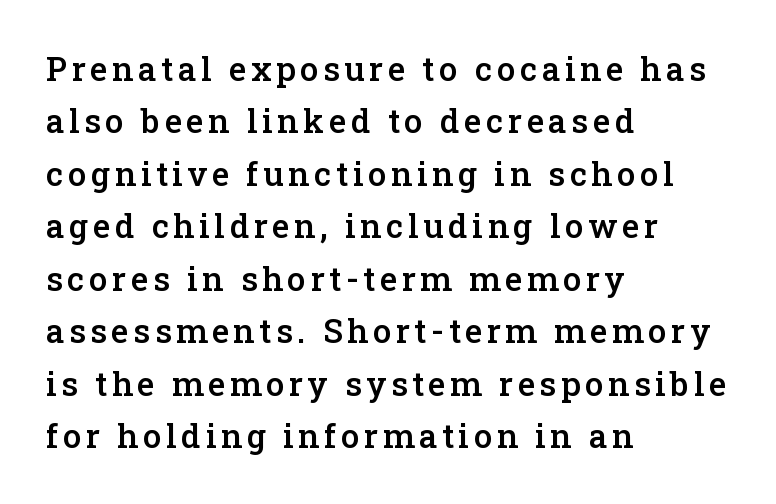
Q: Is the text bold? A: Semi-bold.
Q: Is the text italic (slanted)? A: No, it is upright.
Q: Is the typeface a serif or a sans-serif typeface? A: Serif.
Q: Is the text underlined? A: No.
Q: How is the paragraph aligned? A: Left-aligned.
Q: Is the spacing between lines tight, normal or loose? A: Normal.
Q: Width (condensed, normal, or wide)? A: Normal.
Q: Stroke contrast? A: Low.
Q: x-height? A: Medium.
Q: Monospaced? A: No.
